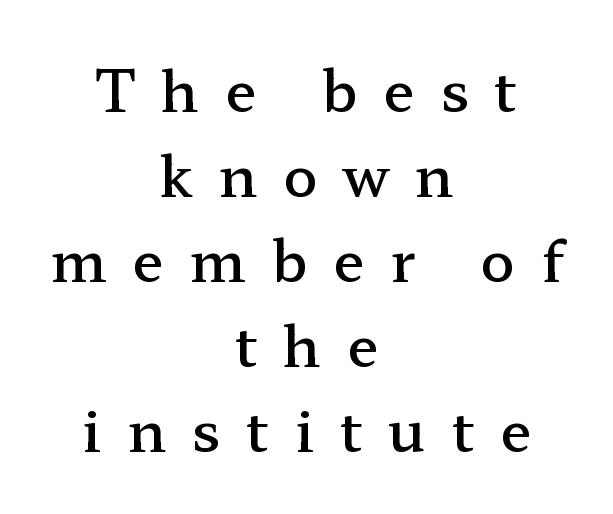
{"serif": "yes", "italic": "no", "bold": "semi", "weight": "semibold", "width": "wide", "stroke_contrast": "low", "x_height": "medium", "monospaced": "no", "underline": "no", "align": "center", "line_spacing": "normal", "line_spacing_ratio": 1.49, "letter_spacing": "wide", "letter_spacing_em": 0.45, "glyph_px": 57}
